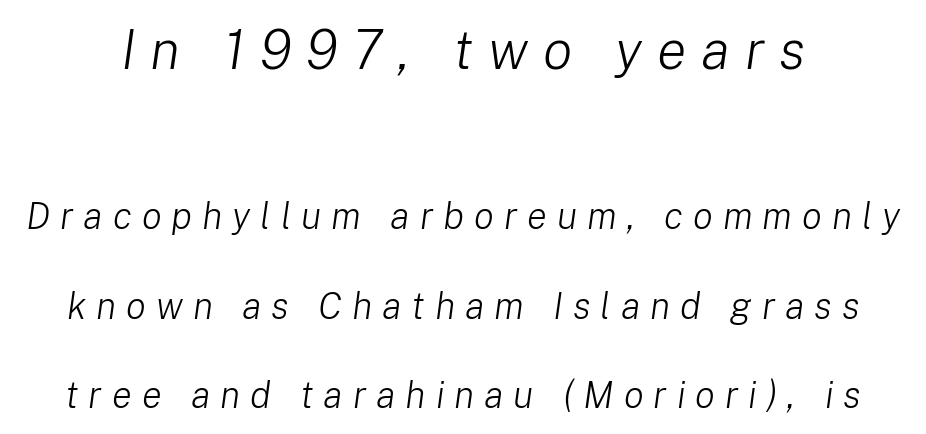
The image shows 55 px light type, italic (leaning right); set loose line spacing (2.42x), unusually wide letter spacing (+0.27 em), not underlined; the first (top) block is 1.49x larger; low stroke contrast and a medium x-height.
